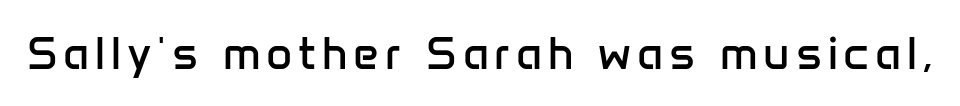
Spacing verdict: proportional, widths tailored to each character. The font is comparable to plain body text, perhaps lighter. No italicization has been applied; the sample stays upright. Are there feet on the stems? There aren't — it's a sans.
